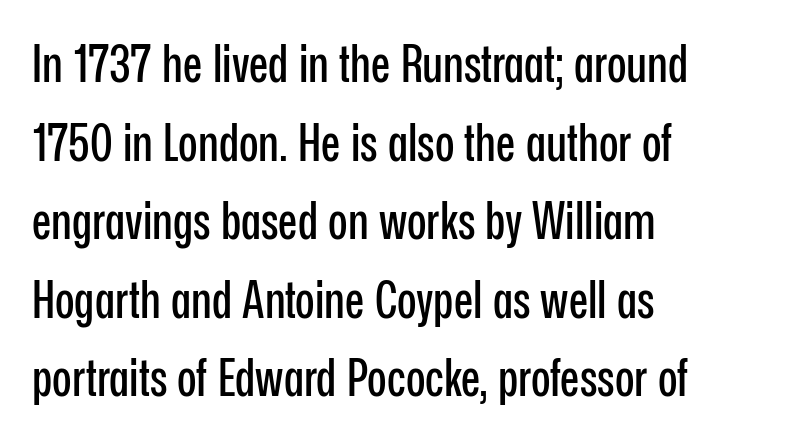
The image shows 51 px condensed sans-serif type, upright; set left-aligned, normal line spacing (1.54x), normal letter spacing, not underlined; low stroke contrast and a medium x-height.
